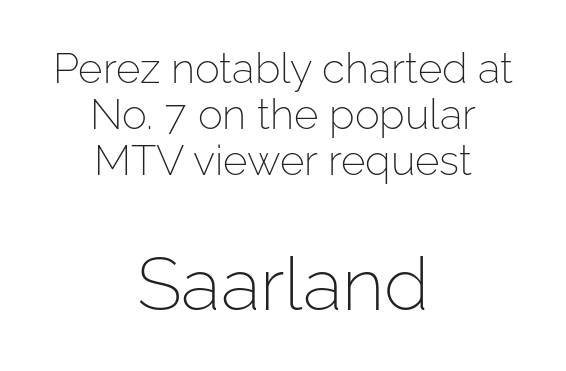
The baseline area is clear. This is roman type, the default non-slanted kind. This rendering leaves character spacing at its baseline value. One-word summary of the alignment: center. Each letter keeps its own natural width here, so spacing adapts to shape.
